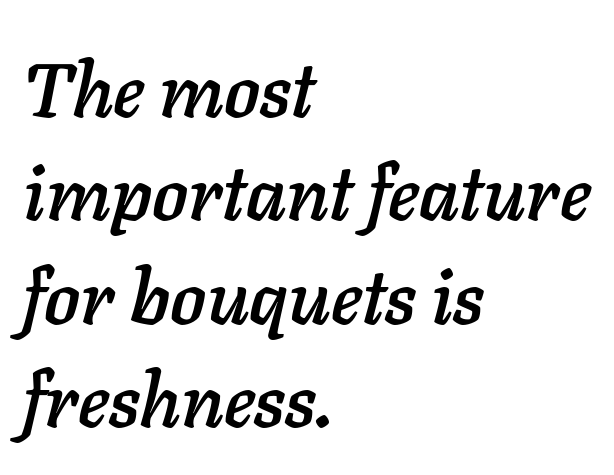
Q: Is the text italic (slanted)? A: Yes, it leans right by about 11 degrees.
Q: Is the text underlined? A: No.
Q: How is the paragraph aligned? A: Left-aligned.
Q: Is the spacing between letters normal or unusually wide? A: Normal.
Q: Is the spacing between lines tight, normal or loose? A: Normal.
Q: Width (condensed, normal, or wide)? A: Normal.
Q: Stroke contrast? A: Low.
Q: x-height? A: Medium.
Q: Monospaced? A: No.
